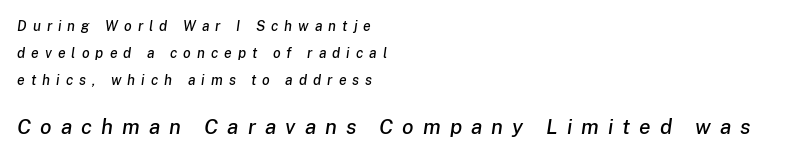
{"italic": "yes", "lean": "right", "slant_degrees": 8, "underline": "no", "align": "left", "line_spacing": "loose", "line_spacing_ratio": 1.92, "letter_spacing": "wide", "letter_spacing_em": 0.43, "larger_block": "second", "size_ratio": 1.5, "glyph_px": 21}
